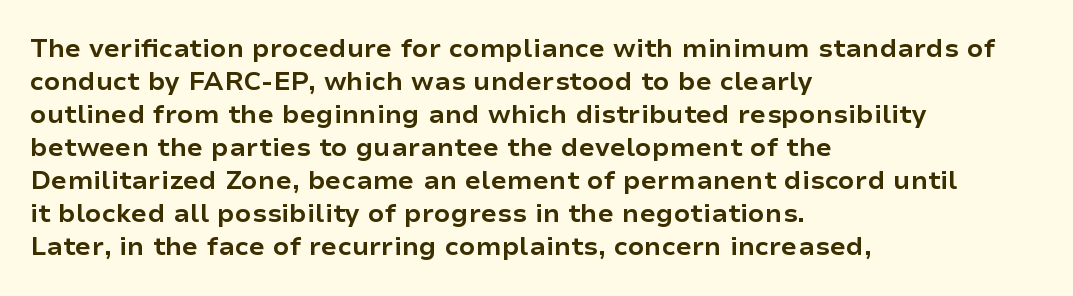
The leading is moderate, giving the passage an even texture. A dark, heavy texture on the line: the type is bold. Descenders hang freely into open space. Letter spacing: default. Notice how the passage keeps a crisp vertical edge on the left only. This is roman type, the default non-slanted kind.
